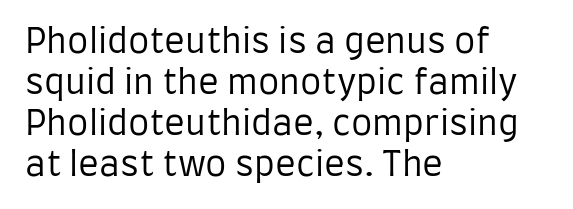
In terms of letterspacing, this is plain default setting. Clear beneath every line of the passage. This sample is left-justified, so line endings fall wherever the words run out. Varying glyph widths throughout — classic text-font behaviour. Bold? No — there's no thickening of the strokes.
